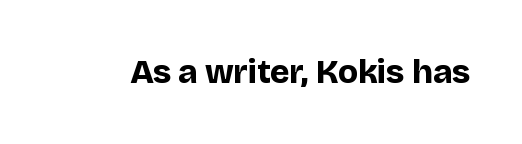
Each letter keeps its own natural width here, so spacing adapts to shape. The letters are bold, with thick, heavy strokes. Plain, unruled lines of type. Characters follow at the spacing the type designer built in. Designer's note — italics off, roman on.
